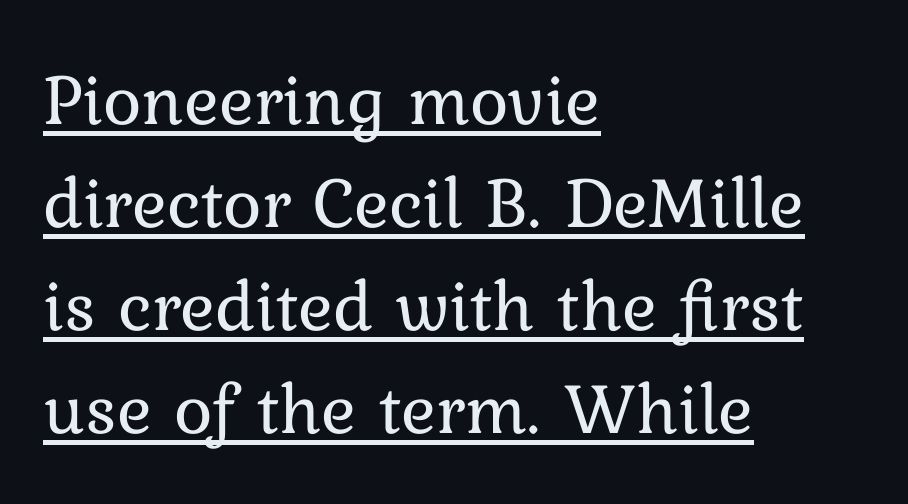
{"italic": "no", "bold": "no", "weight": "regular", "width": "normal", "stroke_contrast": "low", "x_height": "medium", "monospaced": "no", "underline": "yes", "align": "left", "line_spacing": "normal", "line_spacing_ratio": 1.41, "letter_spacing": "normal", "letter_spacing_em": 0.0, "glyph_px": 73}
